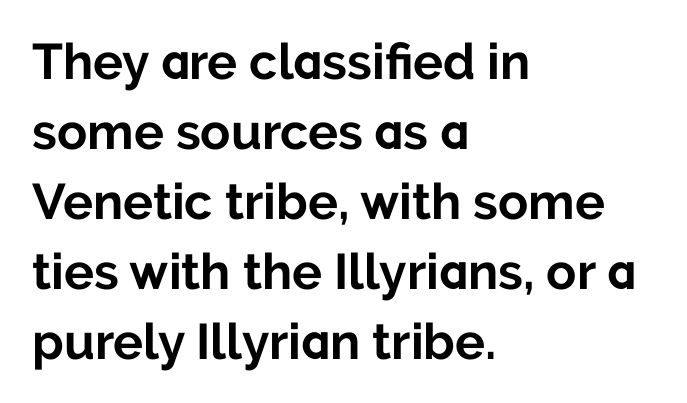
Q: Is the text bold? A: Yes.
Q: Is the text italic (slanted)? A: No, it is upright.
Q: Is the typeface a serif or a sans-serif typeface? A: Sans-serif.
Q: Is the text underlined? A: No.
Q: How is the paragraph aligned? A: Left-aligned.
Q: Is the spacing between letters normal or unusually wide? A: Normal.
Q: Is the spacing between lines tight, normal or loose? A: Normal.
Q: Width (condensed, normal, or wide)? A: Normal.
Q: Stroke contrast? A: Low.
Q: x-height? A: Medium.
Q: Monospaced? A: No.
